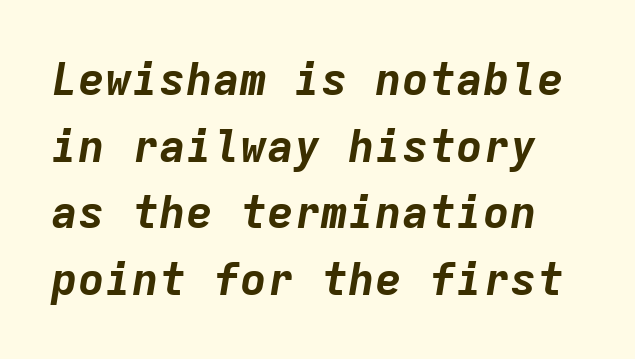
Designer's note — italics engaged. The strokes are fattened all the way to bold. Interline gaps are of average width in this sample. These lines are rendered in a fixed-pitch font. This sample uses plain, unmodified letter spacing. Each row of text sits above clean, open space.
